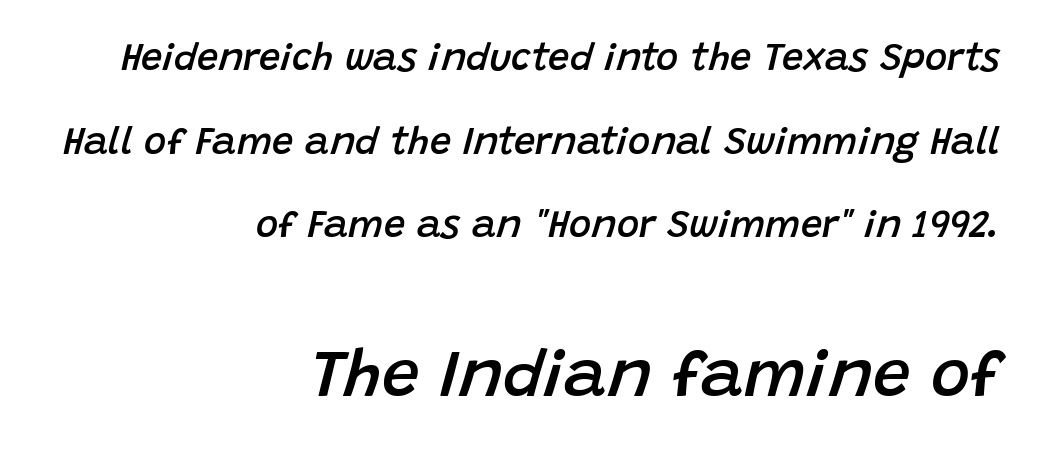
Q: Is the text bold? A: Semi-bold.
Q: Is the text italic (slanted)? A: Yes, it leans right by about 15 degrees.
Q: Is the text underlined? A: No.
Q: How is the paragraph aligned? A: Right-aligned.
Q: Is the spacing between letters normal or unusually wide? A: Normal.
Q: Is the spacing between lines tight, normal or loose? A: Loose.
Q: Which block of text is set in a larger size, the first (top) or the second (bottom)? A: The second (bottom) one.
Q: Width (condensed, normal, or wide)? A: Normal.
Q: Stroke contrast? A: Low.
Q: x-height? A: Large.
Q: Monospaced? A: No.
